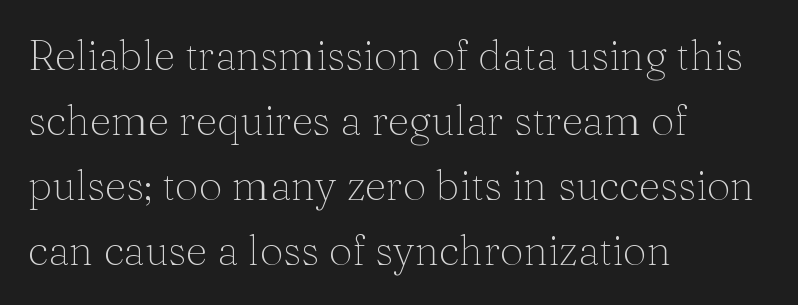
The image shows 42 px thin serif type, upright; set left-aligned, normal line spacing (1.55x), normal letter spacing, not underlined; medium stroke contrast and a medium x-height.
